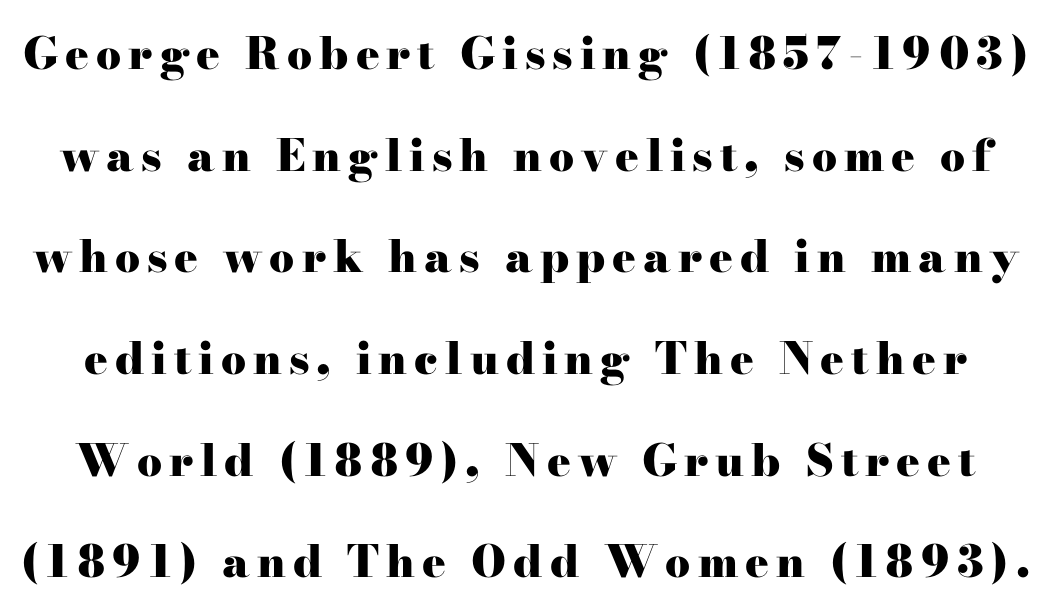
The image shows 44 px heavy, wide serif type, upright; set loose line spacing (2.31x), not underlined; high stroke contrast and a small x-height.
